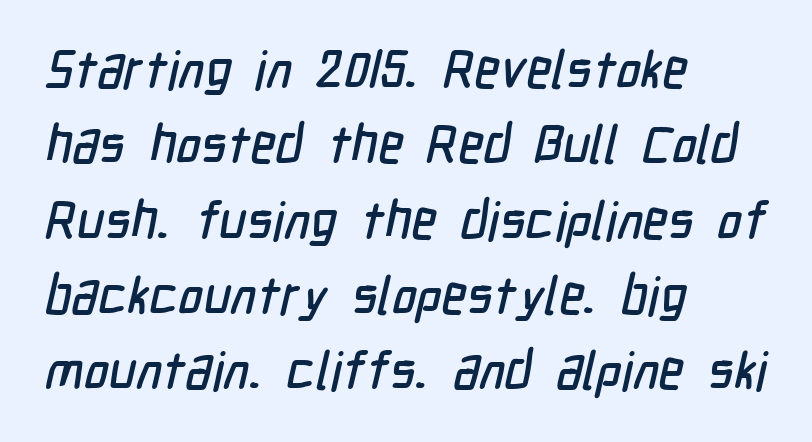
{"serif": "no", "width": "condensed", "stroke_contrast": "low", "x_height": "medium", "monospaced": "no", "underline": "no", "align": "left", "line_spacing": "normal", "line_spacing_ratio": 1.42, "letter_spacing": "normal", "letter_spacing_em": 0.0, "glyph_px": 53}
